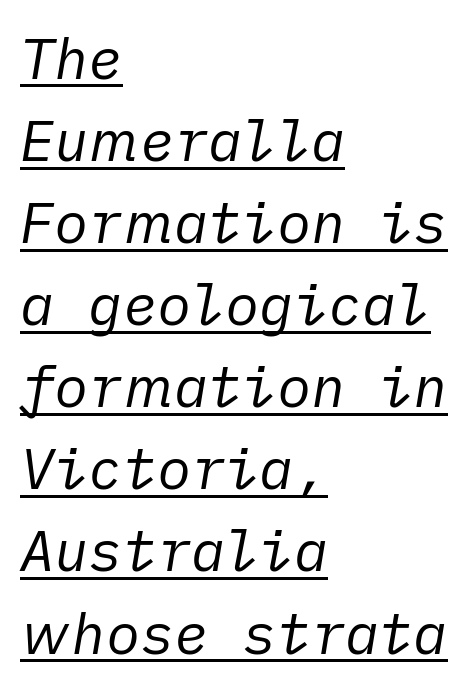
{"italic": "yes", "lean": "right", "slant_degrees": 10, "bold": "no", "weight": "regular", "width": "normal", "stroke_contrast": "low", "x_height": "medium", "underline": "yes", "align": "left", "line_spacing": "normal", "line_spacing_ratio": 1.44, "letter_spacing": "normal", "letter_spacing_em": 0.0, "glyph_px": 57}
